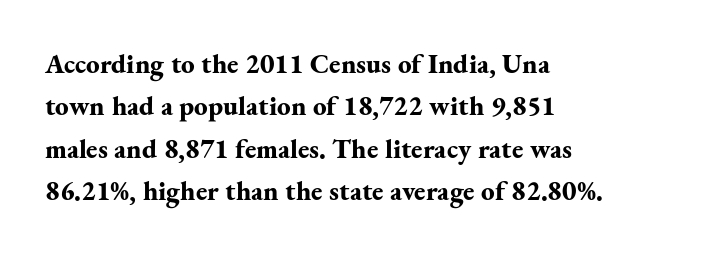
Q: Is the text bold? A: Yes.
Q: Is the text italic (slanted)? A: No, it is upright.
Q: Is the text underlined? A: No.
Q: How is the paragraph aligned? A: Left-aligned.
Q: Is the spacing between letters normal or unusually wide? A: Normal.
Q: Is the spacing between lines tight, normal or loose? A: Normal.
